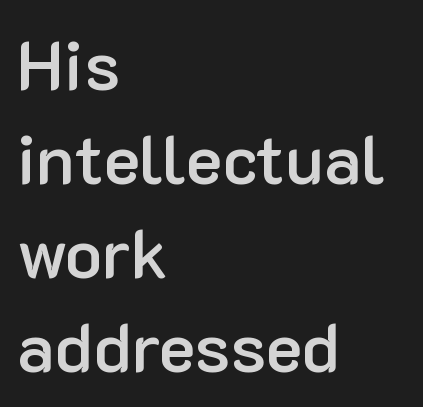
The image shows 69 px semibold sans-serif type, upright; set left-aligned, normal line spacing (1.36x), normal letter spacing, not underlined; low stroke contrast and a medium x-height.
